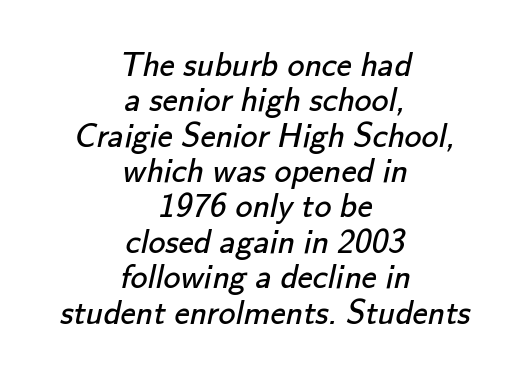
Q: Is the text bold? A: No.
Q: Is the typeface a serif or a sans-serif typeface? A: Sans-serif.
Q: Is the text underlined? A: No.
Q: How is the paragraph aligned? A: Centered.
Q: Is the spacing between letters normal or unusually wide? A: Normal.
Q: Is the spacing between lines tight, normal or loose? A: Tight.
Q: Width (condensed, normal, or wide)? A: Normal.
Q: Stroke contrast? A: Low.
Q: x-height? A: Small.
Q: Monospaced? A: No.
